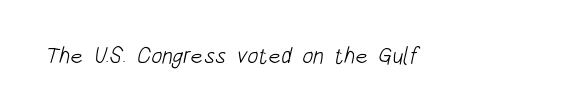
Q: Is the text bold? A: No.
Q: Is the text underlined? A: No.
Q: Is the spacing between letters normal or unusually wide? A: Normal.
